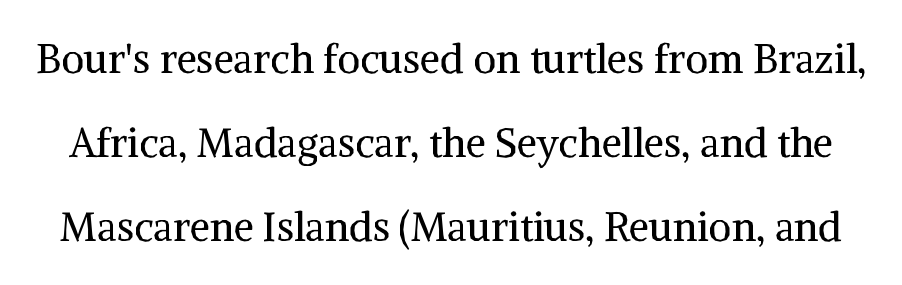
The glyphs are unaccompanied by any horizontal stroke below them. Leading is clearly above the norm, producing a sparse column. Stroke mass is kept to a normal reading level or below. The axis of the letterforms is exactly vertical. Small tapered or slab feet sit at the stroke ends, so this counts as serif. The letters advance in unequal steps, a hallmark of proportional type.
